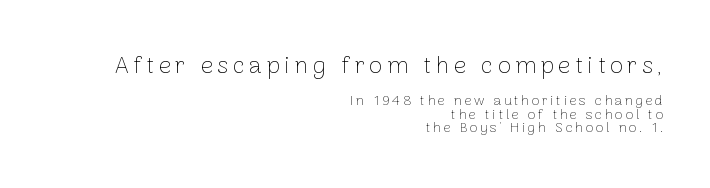
The specimen omits any rule beneath the text block's lines. This is roman type, the default non-slanted kind. Very little white space separates one row of letters from the next. The lines are quadded right.
